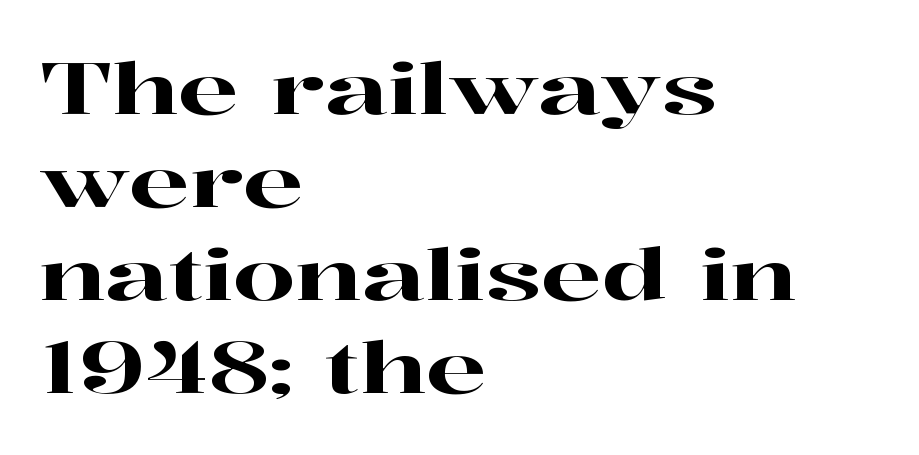
The image shows 71 px wide serif type, upright; set left-aligned, normal line spacing (1.31x), normal letter spacing, not underlined; high stroke contrast and a medium x-height.
